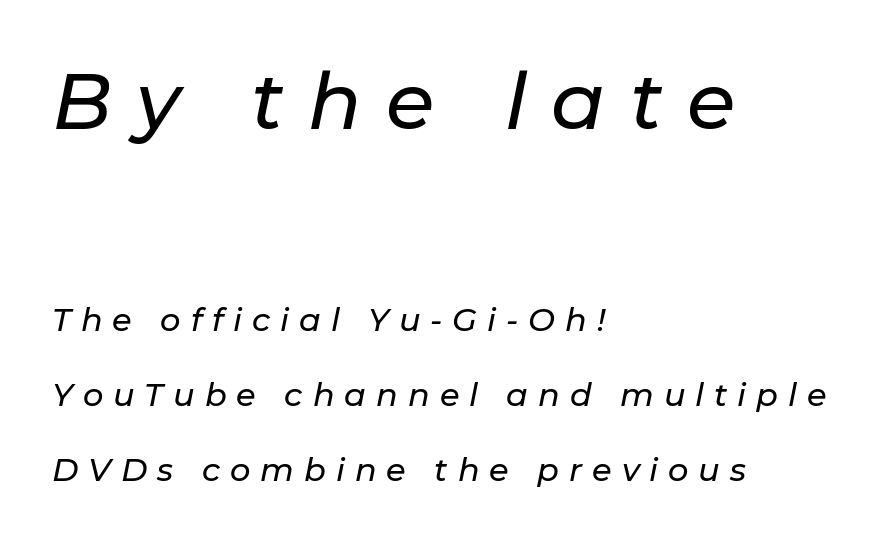
Large over small — that's the arrangement of the two blocks here. Vertically, the passage feels expansive, rows floating well apart. Is the letter spacing exaggerated? Yes — the characters are pushed far apart. Every character sits at an angle, as italics do.
